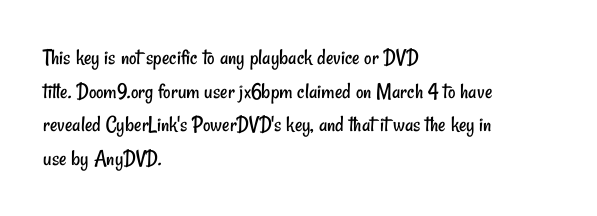
The cut favours lightness, reaching ordinary text weight at its darkest. The specimen omits any rule beneath the text block's lines. Alignment: flush left. This sample keeps an unexceptional amount of space between lines. Words appear dense and cohesive because spacing is normal.
